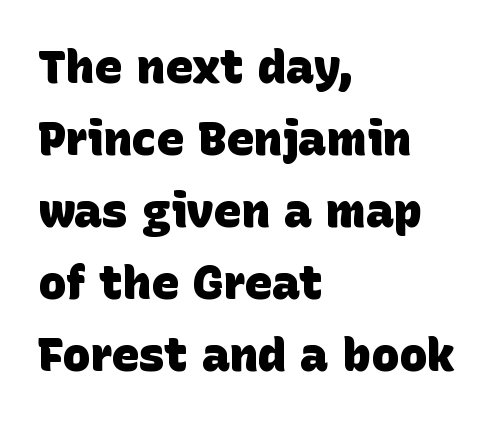
Q: Is the text bold? A: Yes.
Q: Is the typeface a serif or a sans-serif typeface? A: Sans-serif.
Q: Is the text underlined? A: No.
Q: How is the paragraph aligned? A: Left-aligned.
Q: Is the spacing between letters normal or unusually wide? A: Normal.
Q: Is the spacing between lines tight, normal or loose? A: Normal.
Q: Width (condensed, normal, or wide)? A: Normal.
Q: Stroke contrast? A: Low.
Q: x-height? A: Large.
Q: Monospaced? A: No.
